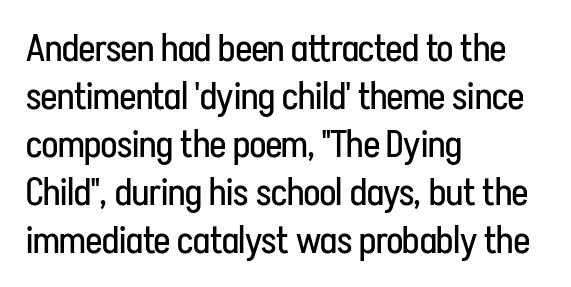
Q: Is the text bold? A: No.
Q: Is the text italic (slanted)? A: No, it is upright.
Q: Is the typeface a serif or a sans-serif typeface? A: Sans-serif.
Q: Is the text underlined? A: No.
Q: How is the paragraph aligned? A: Left-aligned.
Q: Is the spacing between letters normal or unusually wide? A: Normal.
Q: Is the spacing between lines tight, normal or loose? A: Normal.
Q: Width (condensed, normal, or wide)? A: Condensed.
Q: Stroke contrast? A: Low.
Q: x-height? A: Medium.
Q: Monospaced? A: No.
